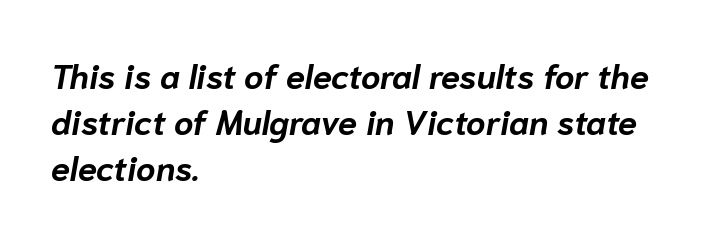
The image shows 34 px bold type, italic (leaning right); set left-aligned, normal line spacing (1.36x), normal letter spacing, not underlined; low stroke contrast and a medium x-height.
